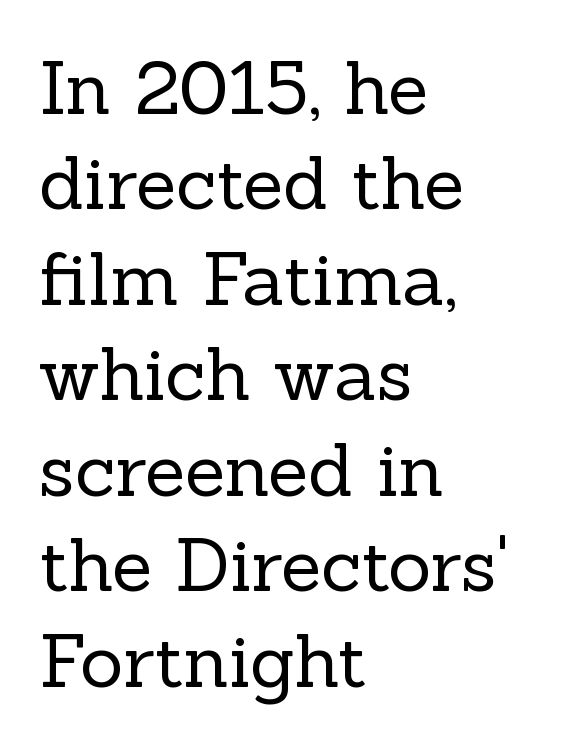
The passage shown is typeset with a serif family. Lines of text with bare space underneath. The typesetting does not lean heavy: it is not bold. How are the letters spaced? Ordinarily, with no added tracking. If you drew a ruler down the left edge, every line would touch it.
